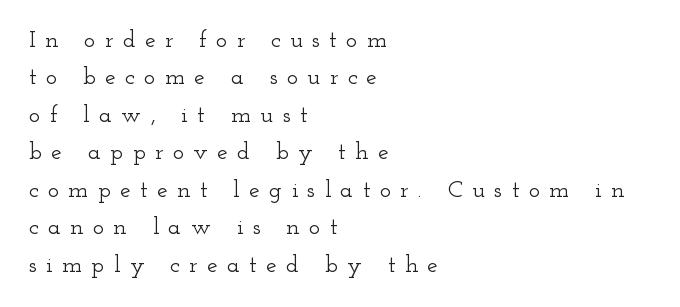
The type sits square on the baseline with zero lean. Characters follow at a spacing far wider than the type designer built in. Baseline-to-baseline distance is the conventional proportion of letter height. The compositor pushed each line to the left boundary. The specimen omits any rule beneath the text block's lines.
